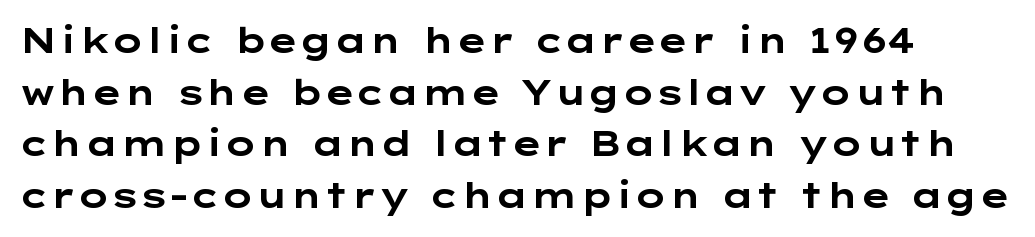
It's the straight-up-and-down kind of type. The glyphs in this specimen are sans serif. Tracking here is standard; glyphs follow each other at the usual distance. The face used here has the dense, thick strokes of a bold. The space between consecutive lines is moderate.
